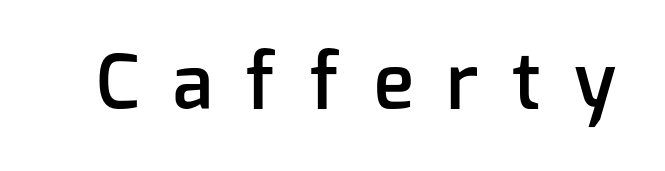
The image shows 75 px semibold sans-serif type, upright; set unusually wide letter spacing (+0.45 em), not underlined; low stroke contrast and a medium x-height.
